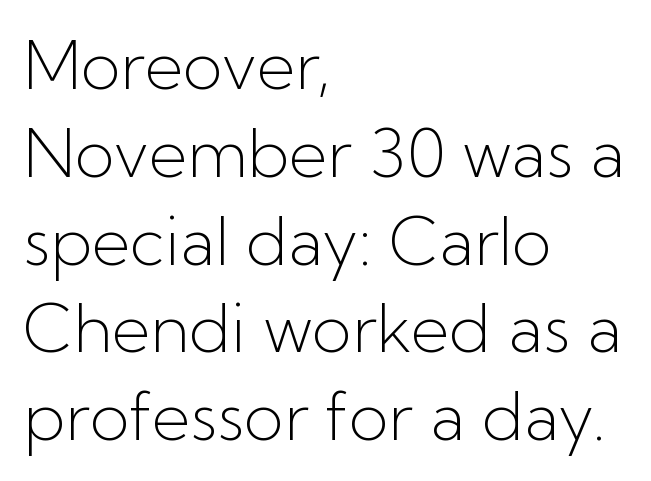
The image shows 66 px light sans-serif type, upright; set left-aligned, normal line spacing (1.33x), normal letter spacing, not underlined; low stroke contrast and a medium x-height.
